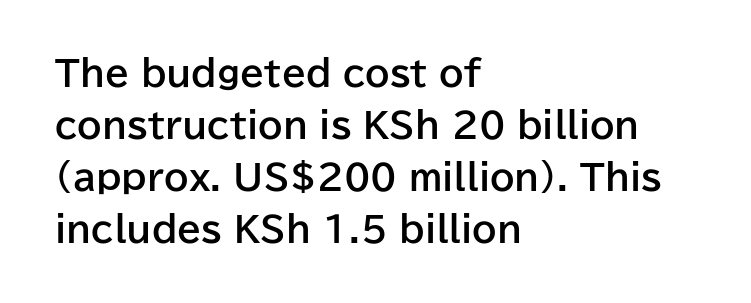
Q: Is the text bold? A: Yes.
Q: Is the text italic (slanted)? A: No, it is upright.
Q: Is the typeface a serif or a sans-serif typeface? A: Sans-serif.
Q: Is the text underlined? A: No.
Q: How is the paragraph aligned? A: Left-aligned.
Q: Is the spacing between letters normal or unusually wide? A: Normal.
Q: Is the spacing between lines tight, normal or loose? A: Normal.
Q: Width (condensed, normal, or wide)? A: Normal.
Q: Stroke contrast? A: Low.
Q: x-height? A: Medium.
Q: Monospaced? A: No.
